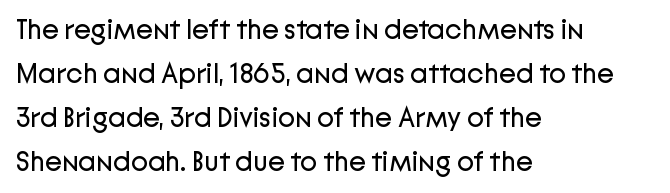
The image shows 28 px regular-weight sans-serif type, upright; set left-aligned, normal line spacing (1.57x), normal letter spacing, not underlined; low stroke contrast and a medium x-height.
